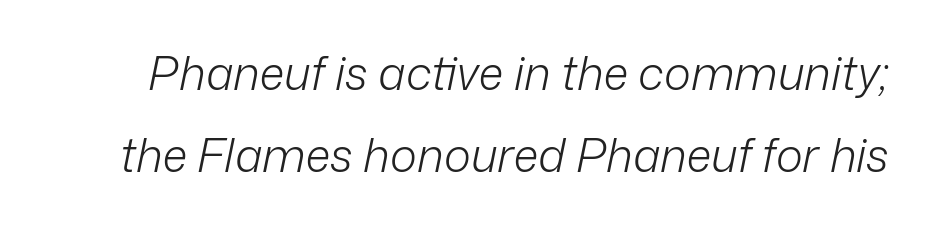
Observe the ordinary spacing: letters are neighbours, not strangers. Does the lettering tilt? It does — this is italic. Each letter keeps its own natural width here, so spacing adapts to shape. Unbolded letterforms with no extra heft. Letters rest on an invisible, unmarked baseline.
